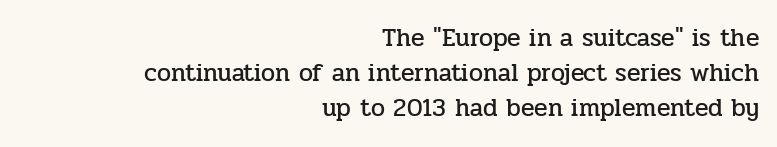
Leading matches the norm, producing a regular column. All the whitespace from short lines collects on the left. Descenders hang freely into open space. The lettering stays uniformly vertical, giving the passage a roman look. Letter spacing: default.
